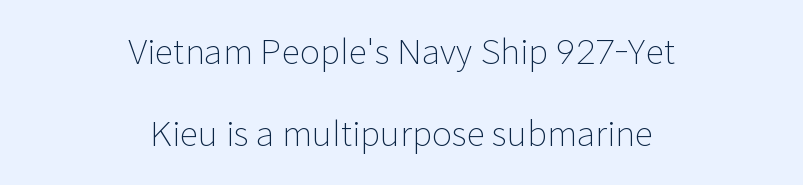
{"serif": "no", "italic": "no", "bold": "no", "weight": "light", "width": "normal", "stroke_contrast": "low", "x_height": "medium", "monospaced": "no", "underline": "no", "align": "center", "line_spacing": "loose", "line_spacing_ratio": 2.41, "letter_spacing": "normal", "letter_spacing_em": 0.0, "glyph_px": 34}
